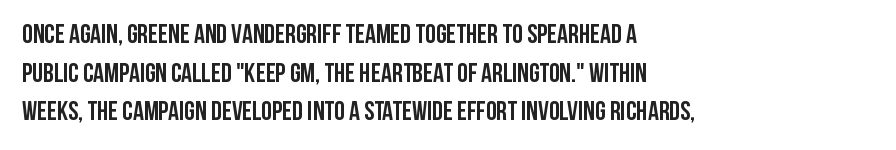
{"italic": "no", "bold": "yes", "underline": "no", "align": "left", "line_spacing": "normal", "line_spacing_ratio": 1.43, "letter_spacing": "normal", "letter_spacing_em": 0.0, "glyph_px": 27}
